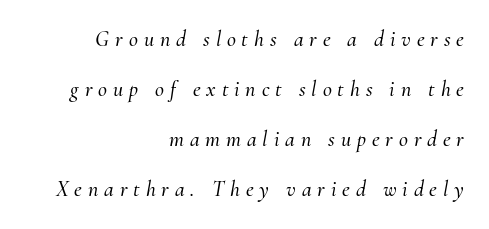
The letters are spread apart with noticeably loose tracking. The space beneath each line is pristine and unruled. Horizontal alignment here is rightward, an uncommon choice for prose. Regarding leading, the lines here are spaced well apart.
